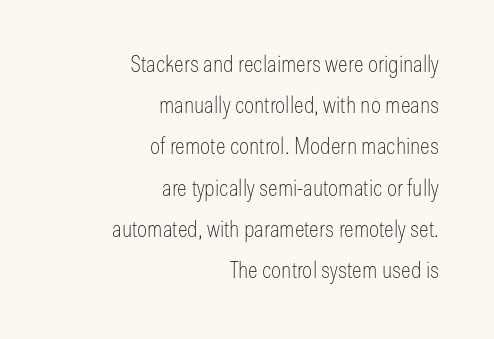
The image shows 23 px text type, upright; set right-aligned, line spacing 1.79x, normal letter spacing, not underlined.
